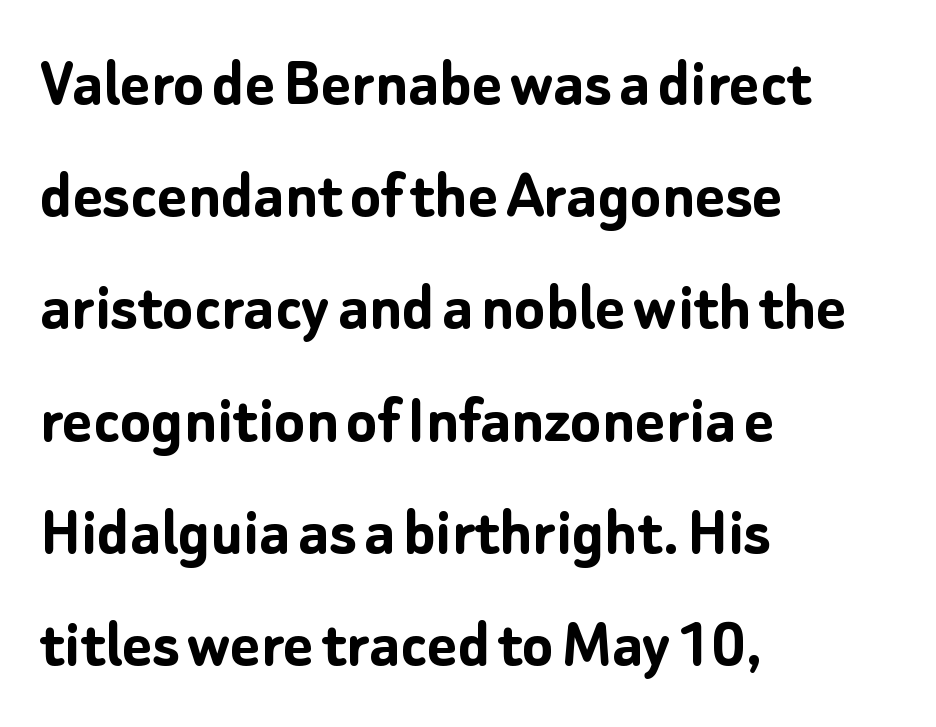
Q: Is the text bold? A: Yes.
Q: Is the text italic (slanted)? A: No, it is upright.
Q: Is the typeface a serif or a sans-serif typeface? A: Sans-serif.
Q: Is the text underlined? A: No.
Q: How is the paragraph aligned? A: Left-aligned.
Q: Is the spacing between letters normal or unusually wide? A: Normal.
Q: Is the spacing between lines tight, normal or loose? A: Normal.
Q: Width (condensed, normal, or wide)? A: Normal.
Q: Stroke contrast? A: Low.
Q: x-height? A: Medium.
Q: Monospaced? A: No.
